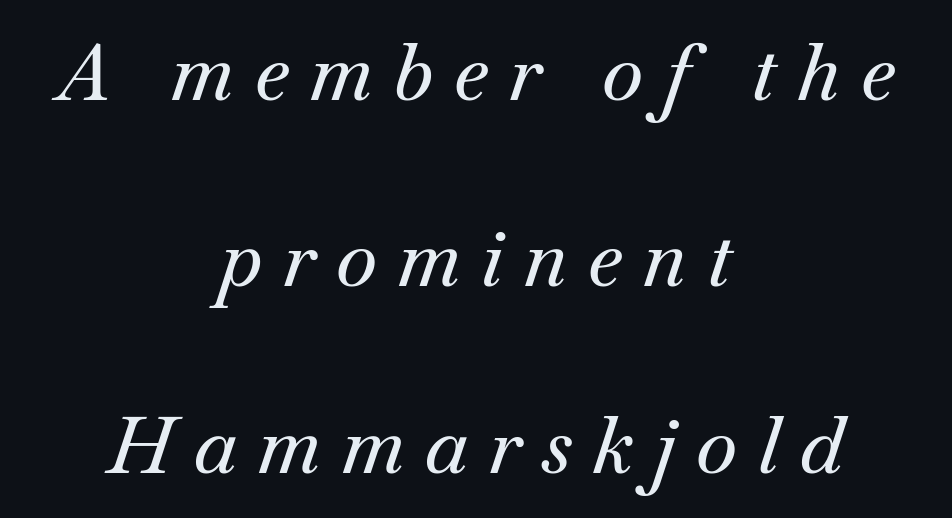
The image shows 79 px serif type, italic (leaning right); set centered, loose line spacing (2.36x), unusually wide letter spacing (+0.26 em), not underlined; medium stroke contrast and a small x-height.
